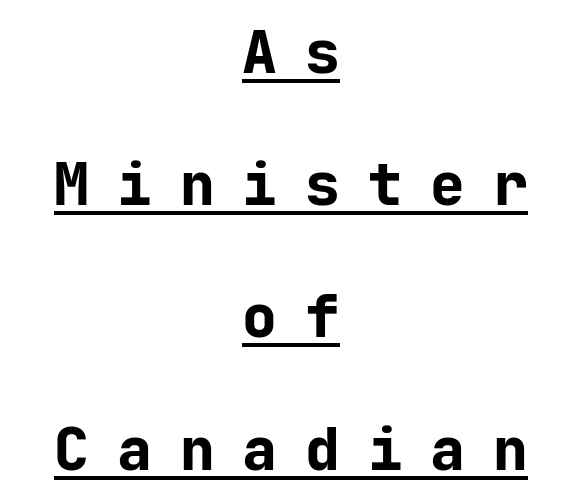
{"serif": "no", "italic": "no", "bold": "yes", "weight": "bold", "width": "normal", "stroke_contrast": "low", "x_height": "medium", "monospaced": "yes", "underline": "yes", "align": "center", "line_spacing": "loose", "line_spacing_ratio": 2.28, "letter_spacing": "wide", "letter_spacing_em": 0.48, "glyph_px": 58}
